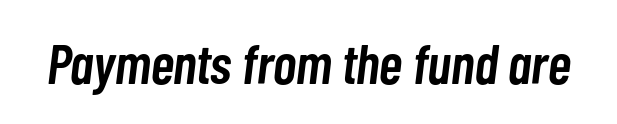
Q: Is the text bold? A: Semi-bold.
Q: Is the text italic (slanted)? A: Yes, it leans right by about 7 degrees.
Q: Is the text underlined? A: No.
Q: Is the spacing between letters normal or unusually wide? A: Normal.
Q: Width (condensed, normal, or wide)? A: Condensed.
Q: Stroke contrast? A: Low.
Q: x-height? A: Medium.
Q: Monospaced? A: No.
